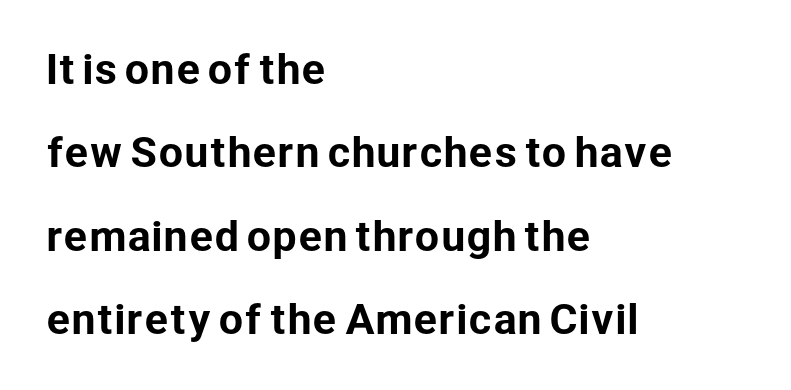
Q: Is the text italic (slanted)? A: No, it is upright.
Q: Is the typeface a serif or a sans-serif typeface? A: Sans-serif.
Q: Is the text underlined? A: No.
Q: How is the paragraph aligned? A: Left-aligned.
Q: Is the spacing between letters normal or unusually wide? A: Normal.
Q: Is the spacing between lines tight, normal or loose? A: Loose.
Q: Width (condensed, normal, or wide)? A: Normal.
Q: Stroke contrast? A: Low.
Q: x-height? A: Medium.
Q: Monospaced? A: No.
